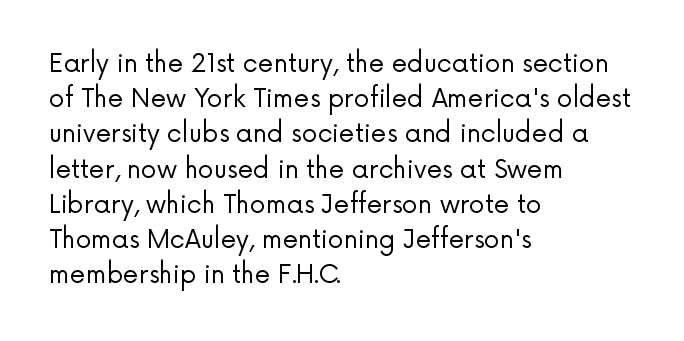
The image shows 25 px text type, upright; set left-aligned, normal line spacing (1.41x), normal letter spacing, not underlined.
